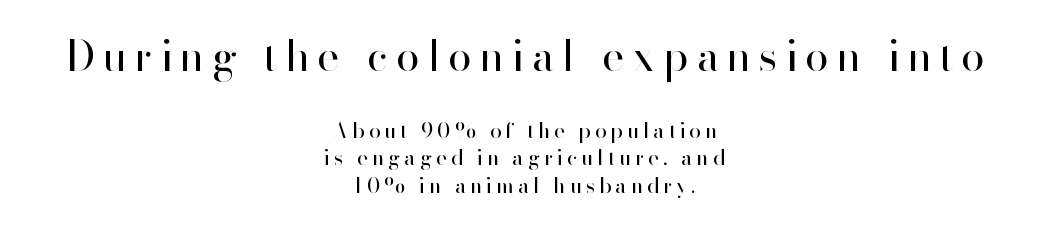
Line spacing here is normal. One-word summary of the alignment: center. You could only call the tracking loose — the letters float apart. Unlike italic type, these characters show no tilt at all. This sample uses a sans-serif face.
